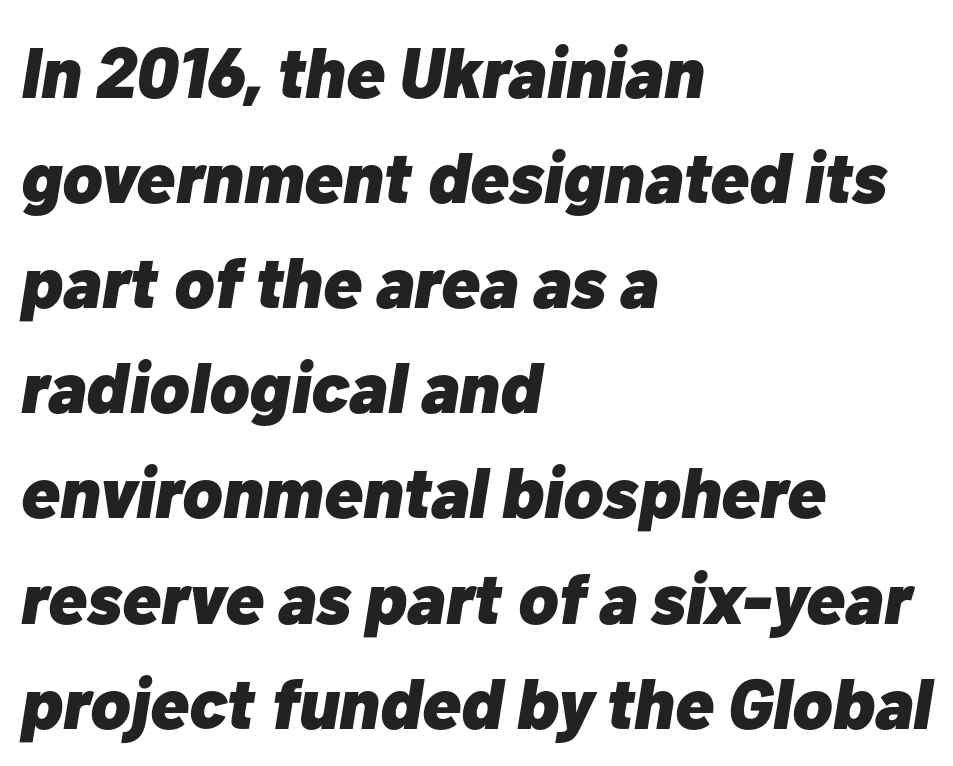
The image shows 72 px heavy type, italic (leaning right); set left-aligned, normal line spacing (1.46x), normal letter spacing, not underlined; low stroke contrast and a medium x-height.
